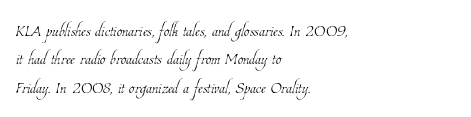
{"bold": "no", "underline": "no", "align": "left", "line_spacing": "normal", "line_spacing_ratio": 1.29, "letter_spacing": "normal", "letter_spacing_em": 0.0, "glyph_px": 22}
